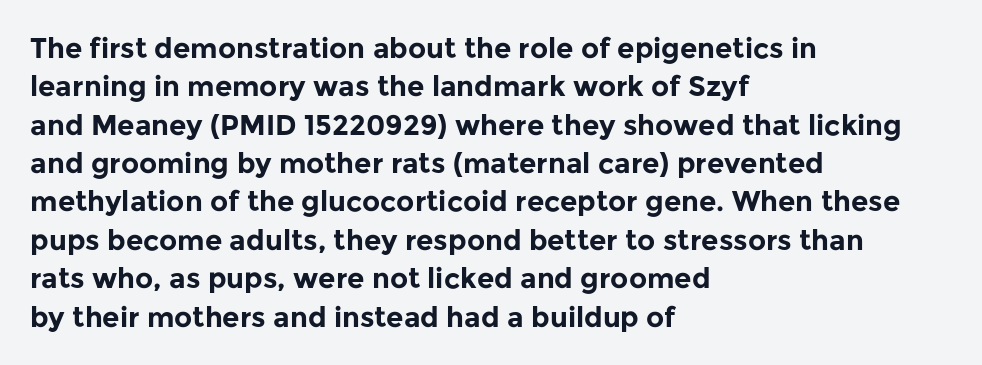
{"serif": "no", "italic": "no", "bold": "yes", "weight": "bold", "width": "normal", "stroke_contrast": "low", "x_height": "medium", "monospaced": "no", "underline": "no", "align": "left", "line_spacing": "normal", "line_spacing_ratio": 1.37, "letter_spacing": "normal", "letter_spacing_em": 0.0, "glyph_px": 28}
